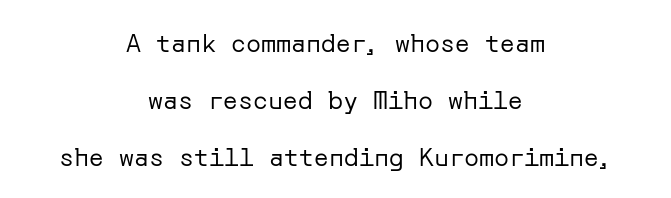
{"italic": "no", "bold": "no", "underline": "no", "align": "center", "line_spacing": "loose", "line_spacing_ratio": 2.29, "letter_spacing": "normal", "letter_spacing_em": 0.0, "glyph_px": 25}
